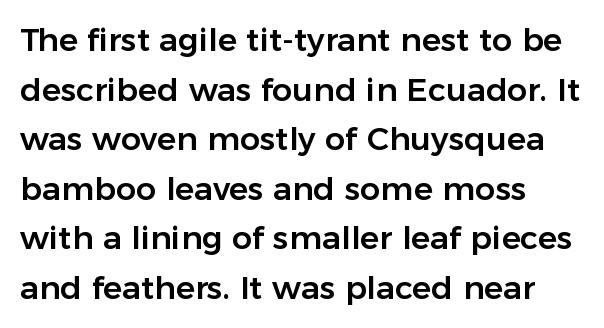
The image shows 32 px sans-serif type, upright; set left-aligned, normal line spacing (1.55x), normal letter spacing, not underlined; low stroke contrast and a medium x-height.
